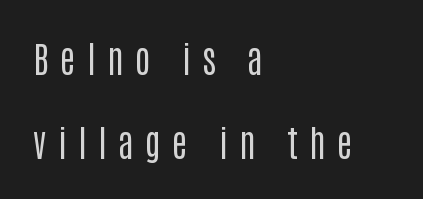
The image shows 36 px regular-weight, condensed sans-serif type, upright; set left-aligned, loose line spacing (2.34x), unusually wide letter spacing (+0.32 em), not underlined; low stroke contrast and a large x-height.
